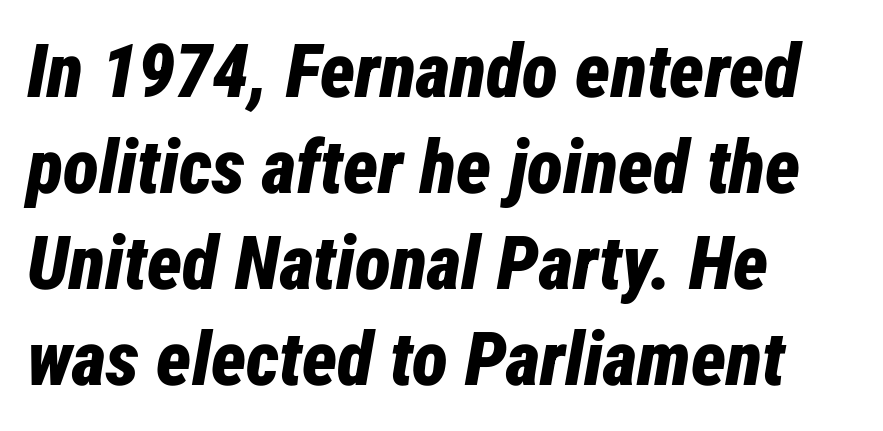
{"italic": "yes", "lean": "right", "slant_degrees": 12, "bold": "yes", "weight": "bold", "width": "condensed", "stroke_contrast": "low", "x_height": "medium", "monospaced": "no", "underline": "no", "align": "left", "line_spacing": "normal", "line_spacing_ratio": 1.28, "letter_spacing": "normal", "letter_spacing_em": 0.0, "glyph_px": 75}
